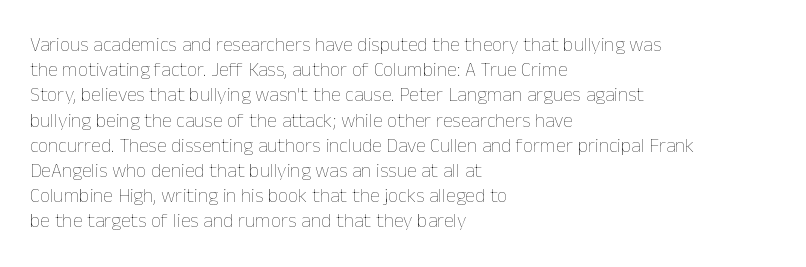
The image shows 20 px text type, upright; set left-aligned, normal line spacing (1.26x), normal letter spacing, not underlined.
